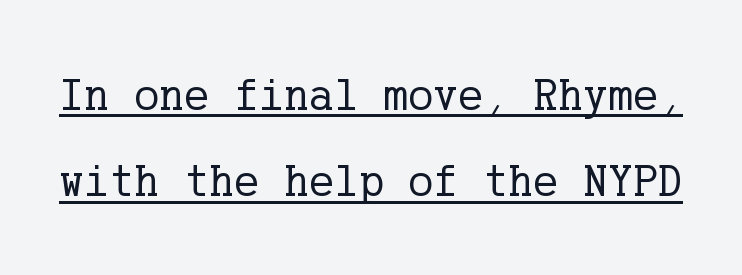
Here the glyphs are tracked normally, forming tight word shapes. No extra ink here — the face is not bold. The typeface chosen for these lines features serifs. A rule runs beneath these lines of type. This sample uses an upright cut, with every glyph sitting square on the baseline.
